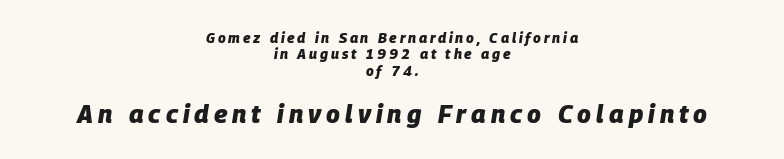
Q: Is the text bold? A: Yes.
Q: Is the text italic (slanted)? A: Yes, it leans right by about 9 degrees.
Q: Is the text underlined? A: No.
Q: How is the paragraph aligned? A: Centered.
Q: Is the spacing between letters normal or unusually wide? A: Unusually wide.
Q: Which block of text is set in a larger size, the first (top) or the second (bottom)? A: The second (bottom) one.
